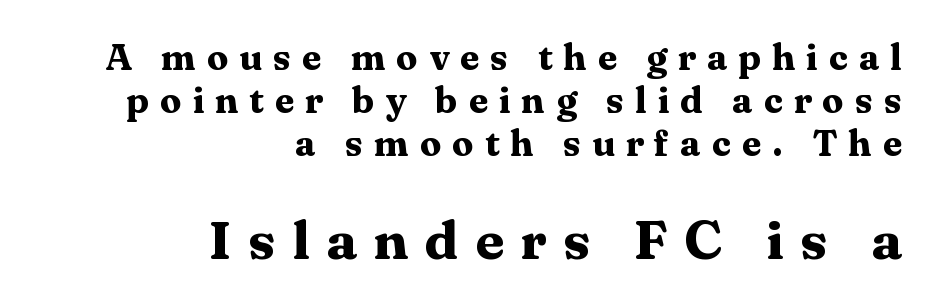
Ascenders rise straight up at ninety degrees. You could not count columns in this text — the font is proportionally spaced. Unlike a clean sans, this face finishes its strokes with serifs. On the weight axis this lands at bold, roughly 700. Block two is the big one; block one sits smaller above it.
